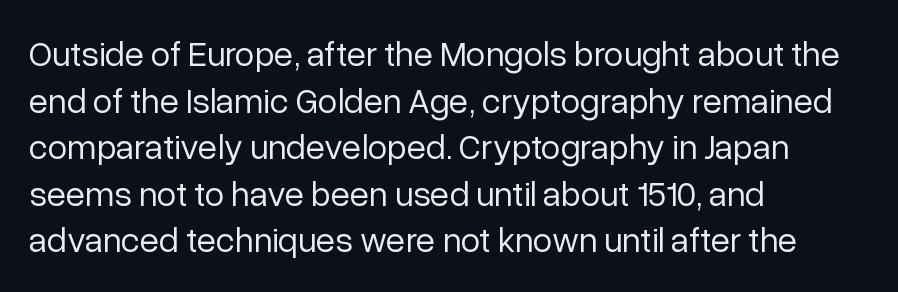
{"serif": "no", "italic": "no", "bold": "no", "weight": "regular", "width": "normal", "stroke_contrast": "low", "x_height": "medium", "monospaced": "no", "underline": "no", "align": "left", "line_spacing": "normal", "line_spacing_ratio": 1.33, "letter_spacing": "normal", "letter_spacing_em": 0.0, "glyph_px": 35}
